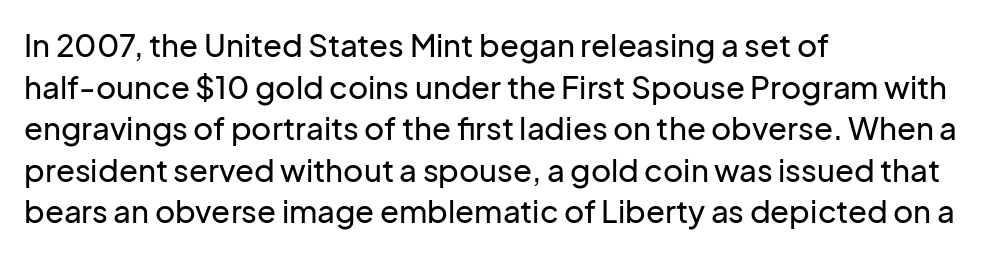
The image shows 31 px sans-serif type, upright; set left-aligned, normal line spacing (1.34x), normal letter spacing, not underlined; low stroke contrast and a medium x-height.
